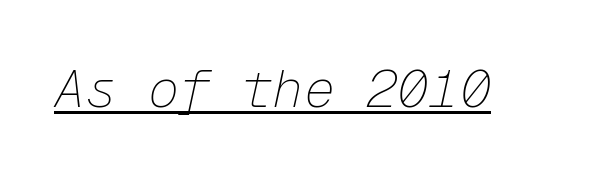
No chunkiness to these letters — they're not bold. The rendering applies a slant to the glyphs. Here the glyphs are tracked normally, forming tight word shapes. What decoration does the sample have? An underline.
